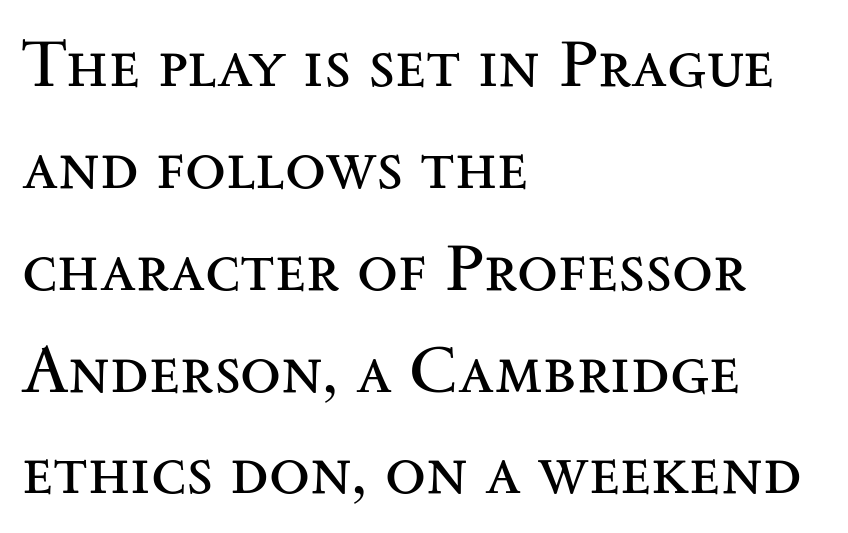
{"serif": "yes", "italic": "no", "bold": "no", "weight": "regular", "width": "wide", "stroke_contrast": "medium", "x_height": "small", "monospaced": "no", "underline": "no", "align": "left", "line_spacing": "normal", "line_spacing_ratio": 1.52, "letter_spacing": "normal", "letter_spacing_em": 0.0, "glyph_px": 67}
